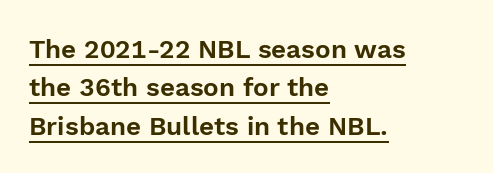
Here the glyphs are tracked normally, forming tight word shapes. Line beginnings align vertically; line endings do not. Do the letters lean? They stand straight. These lines sit exactly where default settings would place them. You can see a thin bar hugging the bottom of the glyphs.
